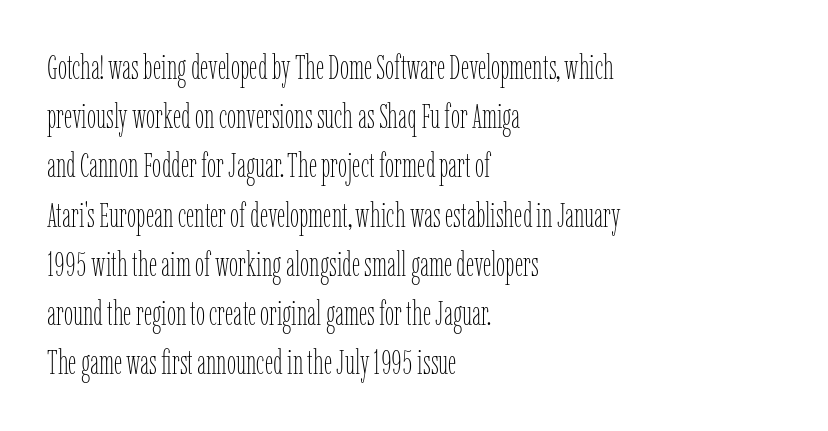
Compared with typical body copy, the letter spacing here is the same. This sample has the flowing, uneven cadence of proportional lettering. A classic flush-left, rag-right setting is used for this passage. No letter is thick-stroked: the sample isn't bold. The vertical gap from one line to the next is medium. A typesetter would mark this as roman, not italic.
